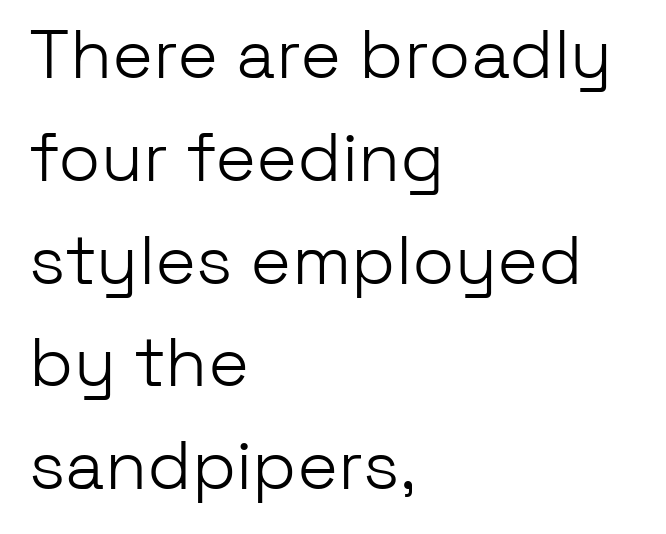
Q: Is the text bold? A: No.
Q: Is the text italic (slanted)? A: No, it is upright.
Q: Is the typeface a serif or a sans-serif typeface? A: Sans-serif.
Q: Is the text underlined? A: No.
Q: How is the paragraph aligned? A: Left-aligned.
Q: Is the spacing between letters normal or unusually wide? A: Normal.
Q: Is the spacing between lines tight, normal or loose? A: Normal.
Q: Width (condensed, normal, or wide)? A: Normal.
Q: Stroke contrast? A: Low.
Q: x-height? A: Medium.
Q: Monospaced? A: No.
